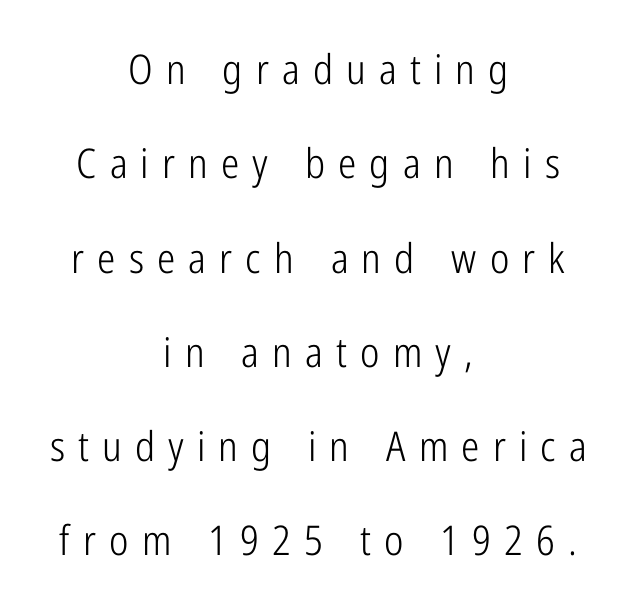
The image shows 41 px light, condensed sans-serif type, upright; set centered, loose line spacing (2.3x), unusually wide letter spacing (+0.32 em), not underlined; low stroke contrast and a medium x-height.
